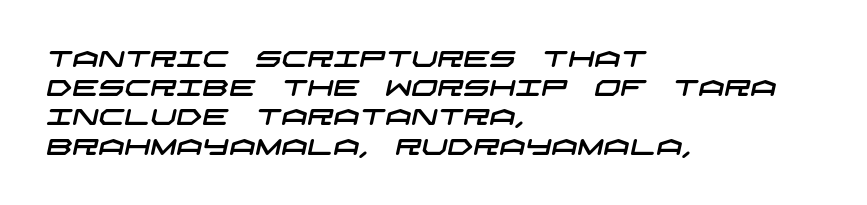
Q: Is the text underlined? A: No.
Q: How is the paragraph aligned? A: Left-aligned.
Q: Is the spacing between letters normal or unusually wide? A: Normal.
Q: Is the spacing between lines tight, normal or loose? A: Normal.
